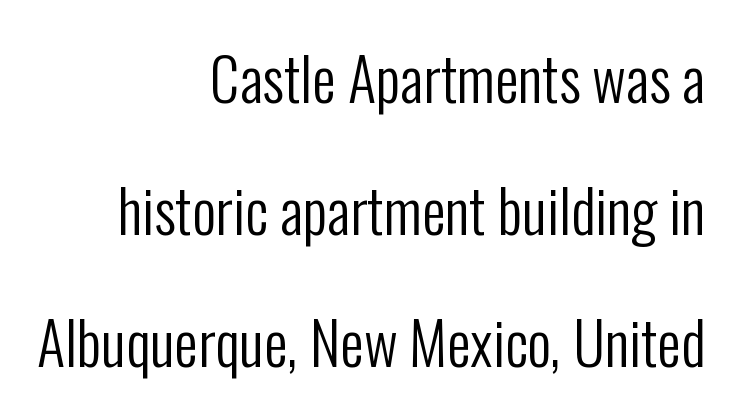
Q: Is the text bold? A: No.
Q: Is the text italic (slanted)? A: No, it is upright.
Q: Is the typeface a serif or a sans-serif typeface? A: Sans-serif.
Q: Is the text underlined? A: No.
Q: How is the paragraph aligned? A: Right-aligned.
Q: Is the spacing between letters normal or unusually wide? A: Normal.
Q: Is the spacing between lines tight, normal or loose? A: Loose.
Q: Width (condensed, normal, or wide)? A: Condensed.
Q: Stroke contrast? A: Low.
Q: x-height? A: Medium.
Q: Monospaced? A: No.
